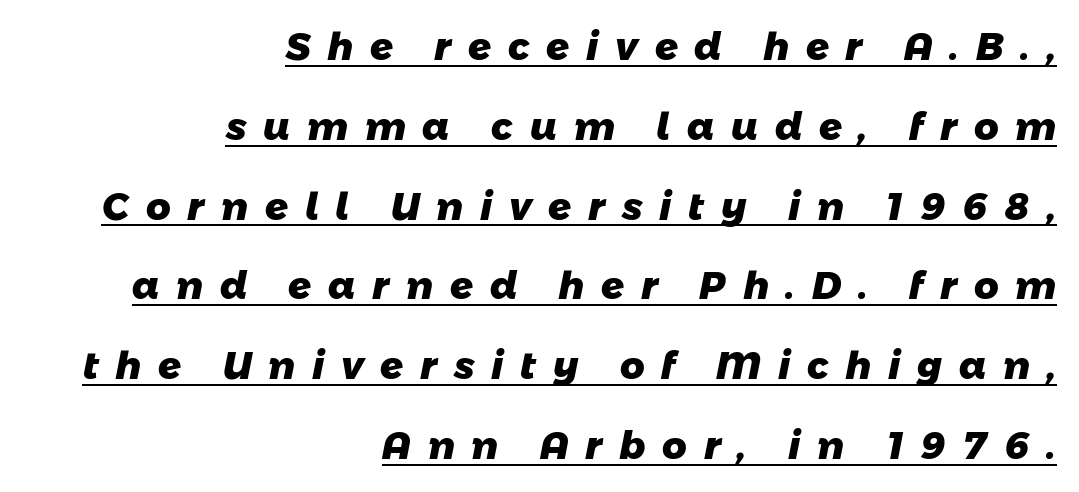
Q: Is the text bold? A: Yes.
Q: Is the typeface a serif or a sans-serif typeface? A: Sans-serif.
Q: Is the text underlined? A: Yes.
Q: How is the paragraph aligned? A: Right-aligned.
Q: Is the spacing between letters normal or unusually wide? A: Unusually wide.
Q: Is the spacing between lines tight, normal or loose? A: Loose.
Q: Width (condensed, normal, or wide)? A: Normal.
Q: Stroke contrast? A: Low.
Q: x-height? A: Medium.
Q: Monospaced? A: No.
